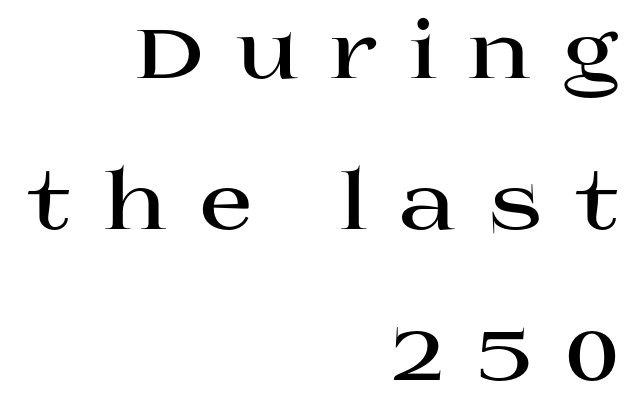
The image shows 80 px bold, wide serif type, upright; set right-aligned, line spacing 1.89x, unusually wide letter spacing (+0.39 em), not underlined; high stroke contrast and a large x-height.
